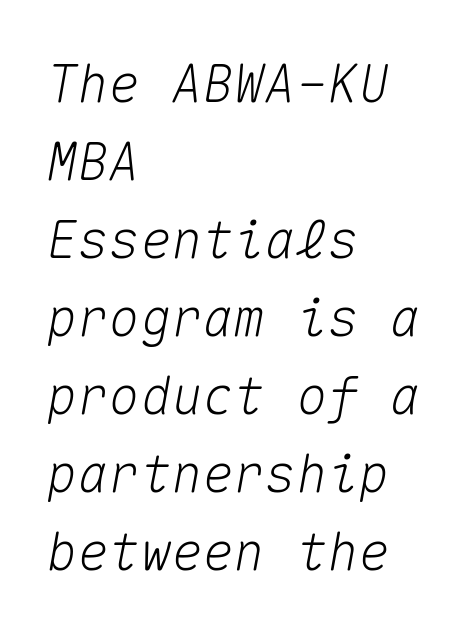
The image shows 52 px text type, italic (leaning right), monospaced; set left-aligned, normal line spacing (1.5x), normal letter spacing, not underlined; medium stroke contrast and a medium x-height.
